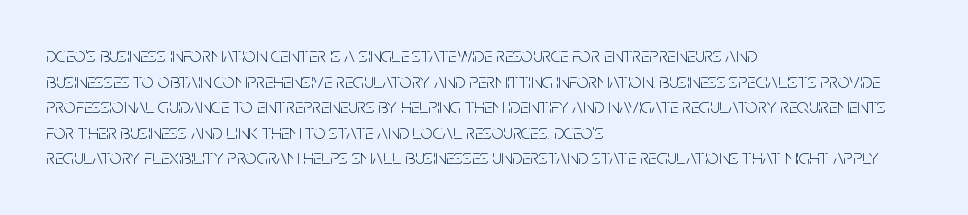
{"italic": "no", "bold": "no", "underline": "no", "align": "left", "line_spacing_ratio": 1.22, "letter_spacing": "normal", "letter_spacing_em": 0.0, "glyph_px": 21}
